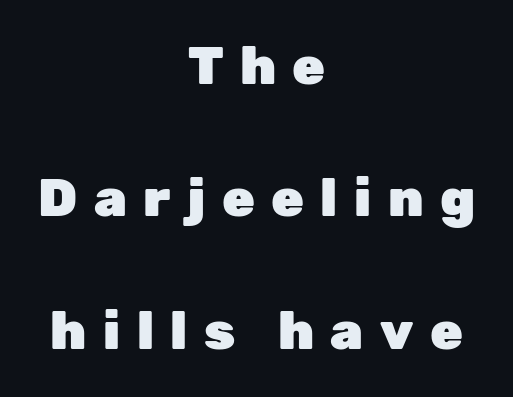
Q: Is the text bold? A: Yes.
Q: Is the text italic (slanted)? A: No, it is upright.
Q: Is the typeface a serif or a sans-serif typeface? A: Sans-serif.
Q: Is the text underlined? A: No.
Q: How is the paragraph aligned? A: Centered.
Q: Is the spacing between letters normal or unusually wide? A: Unusually wide.
Q: Is the spacing between lines tight, normal or loose? A: Loose.
Q: Width (condensed, normal, or wide)? A: Normal.
Q: Stroke contrast? A: Low.
Q: x-height? A: Medium.
Q: Monospaced? A: No.
